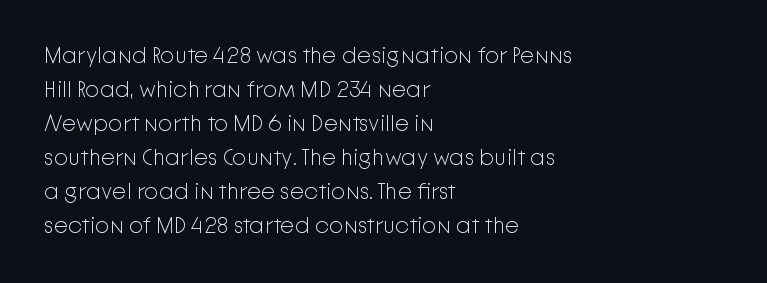
The image shows 23 px text type, upright; set left-aligned, normal line spacing (1.48x), normal letter spacing, not underlined.
